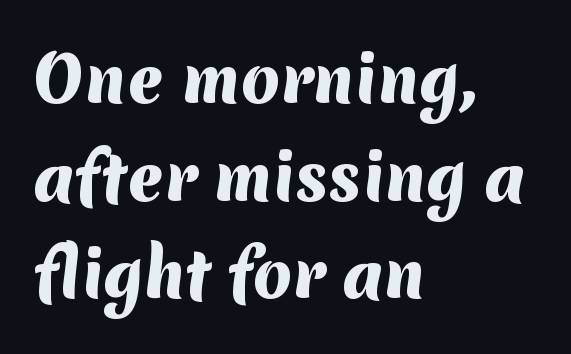
The image shows 63 px heavy sans-serif type; set left-aligned, normal line spacing (1.55x), normal letter spacing, not underlined; medium stroke contrast and a medium x-height.
